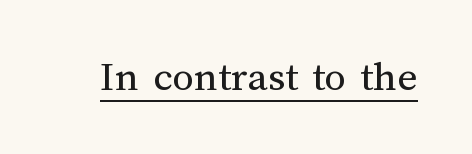
Q: Is the text bold? A: No.
Q: Is the text italic (slanted)? A: No, it is upright.
Q: Is the text underlined? A: Yes.
Q: Is the spacing between letters normal or unusually wide? A: Normal.
Q: Width (condensed, normal, or wide)? A: Normal.
Q: Stroke contrast? A: Medium.
Q: x-height? A: Medium.
Q: Monospaced? A: No.
